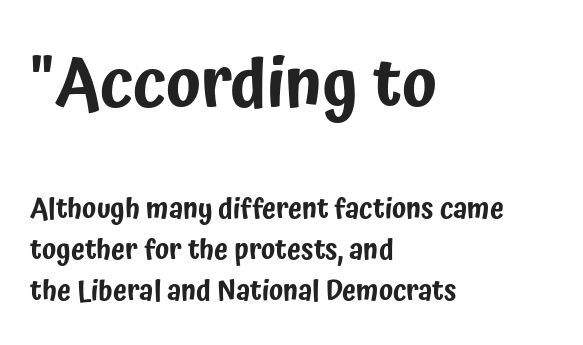
Q: Is the text italic (slanted)? A: No, it is upright.
Q: Is the typeface a serif or a sans-serif typeface? A: Sans-serif.
Q: Is the text underlined? A: No.
Q: How is the paragraph aligned? A: Left-aligned.
Q: Is the spacing between letters normal or unusually wide? A: Normal.
Q: Is the spacing between lines tight, normal or loose? A: Normal.
Q: Which block of text is set in a larger size, the first (top) or the second (bottom)? A: The first (top) one.
Q: Width (condensed, normal, or wide)? A: Condensed.
Q: Stroke contrast? A: Low.
Q: x-height? A: Medium.
Q: Monospaced? A: No.
